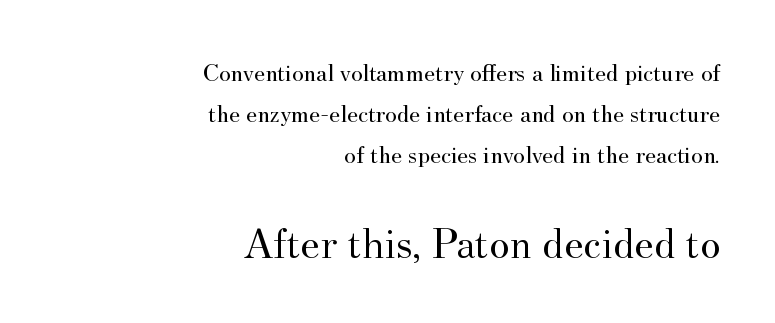
The image shows 44 px regular-weight serif type, upright; set right-aligned, normal line spacing (1.64x), normal letter spacing, not underlined; the second (bottom) block is 1.76x larger; medium stroke contrast and a small x-height.
